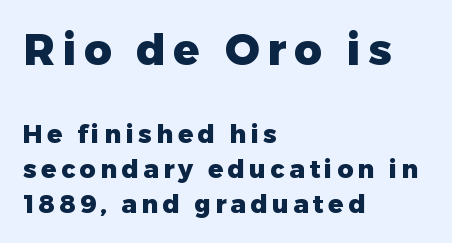
{"serif": "no", "italic": "no", "bold": "yes", "weight": "heavy", "width": "normal", "stroke_contrast": "low", "x_height": "medium", "monospaced": "no", "underline": "no", "align": "left", "line_spacing": "normal", "line_spacing_ratio": 1.4, "larger_block": "first", "size_ratio": 1.72, "glyph_px": 43}
